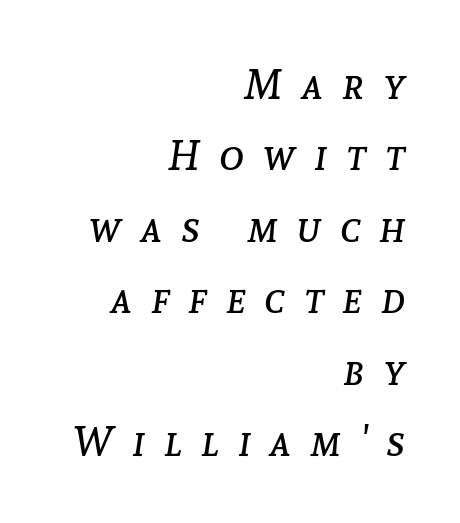
Words appear elongated and porous because spacing is wide. A bare baseline throughout the passage. Designer's note — italics engaged. These lines are rendered in a variable-pitch font. Is this a heavy cut? Hardly; it is regular or lighter. The passage shown stacks its lines at a standard gap.
